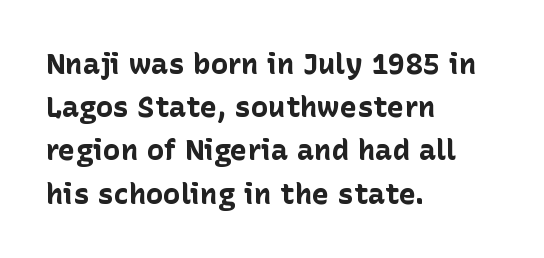
Q: Is the text bold? A: Yes.
Q: Is the text italic (slanted)? A: No, it is upright.
Q: Is the typeface a serif or a sans-serif typeface? A: Sans-serif.
Q: Is the text underlined? A: No.
Q: How is the paragraph aligned? A: Left-aligned.
Q: Is the spacing between letters normal or unusually wide? A: Normal.
Q: Is the spacing between lines tight, normal or loose? A: Normal.
Q: Width (condensed, normal, or wide)? A: Normal.
Q: Stroke contrast? A: Low.
Q: x-height? A: Medium.
Q: Monospaced? A: No.
